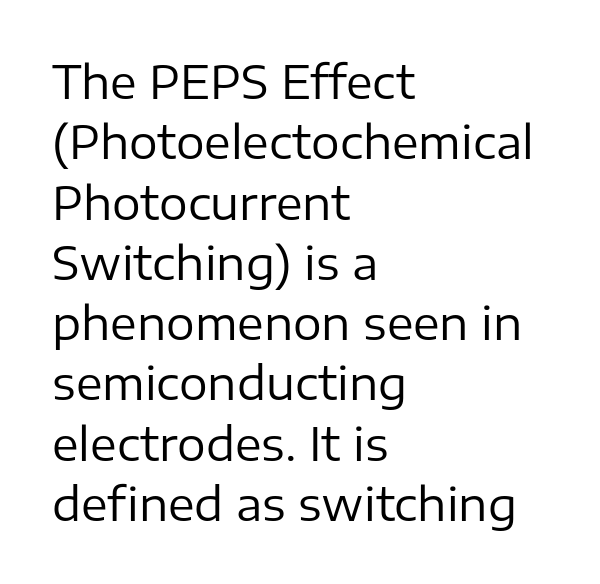
{"serif": "no", "italic": "no", "bold": "no", "weight": "regular", "width": "normal", "stroke_contrast": "low", "x_height": "medium", "monospaced": "no", "underline": "no", "align": "left", "line_spacing": "normal", "line_spacing_ratio": 1.34, "letter_spacing": "normal", "letter_spacing_em": 0.0, "glyph_px": 45}
